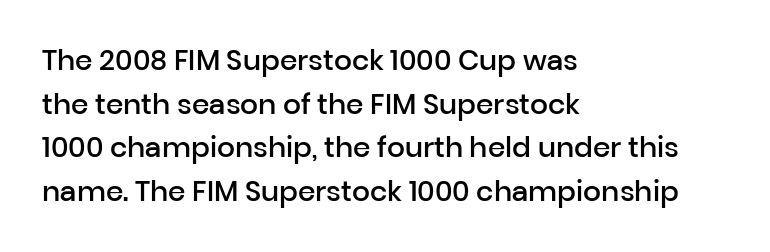
The space directly below the letters is spotless. Each new line begins a customary step beneath the previous one. On the weight axis this lands at semibold, roughly 600. You could not count columns in this text — the font is proportionally spaced.
